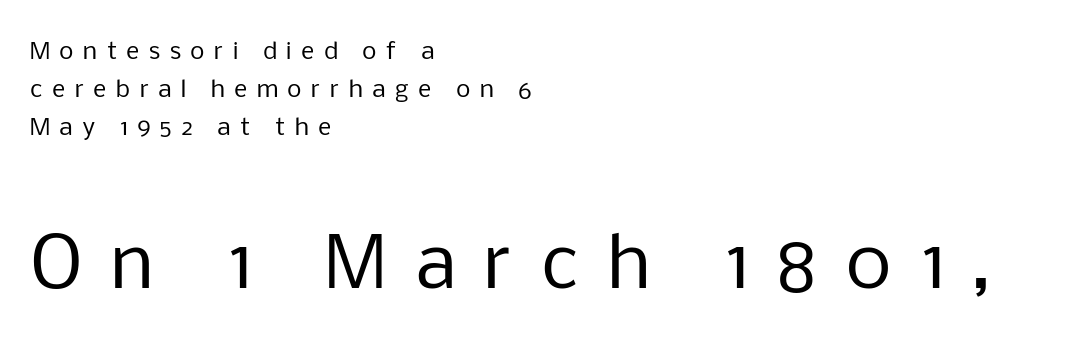
{"serif": "no", "italic": "no", "bold": "no", "weight": "regular", "width": "normal", "stroke_contrast": "low", "x_height": "medium", "monospaced": "no", "underline": "no", "align": "left", "line_spacing": "normal", "line_spacing_ratio": 1.66, "letter_spacing": "wide", "letter_spacing_em": 0.41, "larger_block": "second", "size_ratio": 3.04, "glyph_px": 70}
